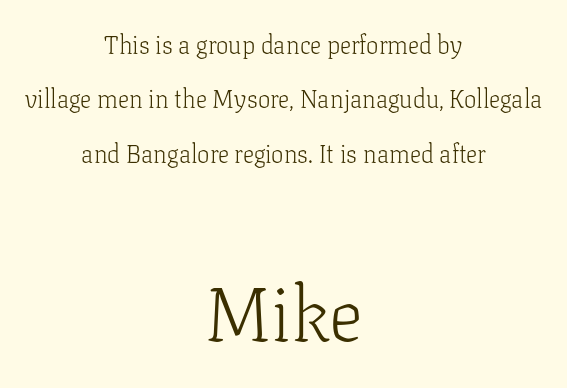
{"serif": "yes", "italic": "no", "bold": "no", "weight": "light", "width": "normal", "stroke_contrast": "low", "x_height": "medium", "monospaced": "no", "underline": "no", "align": "center", "line_spacing": "loose", "line_spacing_ratio": 2.18, "letter_spacing": "normal", "letter_spacing_em": 0.0, "larger_block": "second", "size_ratio": 3.04, "glyph_px": 76}
